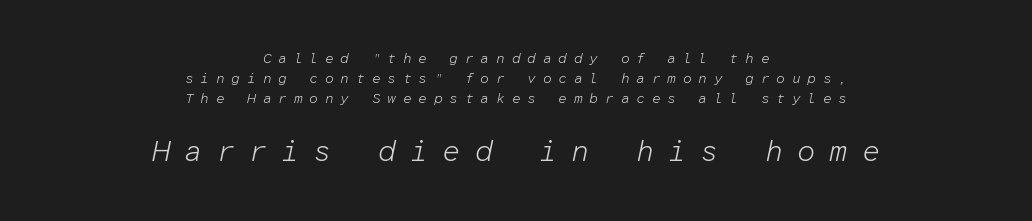
{"italic": "yes", "lean": "right", "slant_degrees": 12, "bold": "no", "weight": "light", "width": "normal", "stroke_contrast": "low", "x_height": "medium", "monospaced": "yes", "underline": "no", "align": "center", "line_spacing": "normal", "line_spacing_ratio": 1.43, "letter_spacing": "wide", "letter_spacing_em": 0.48, "larger_block": "second", "size_ratio": 2.07, "glyph_px": 29}
